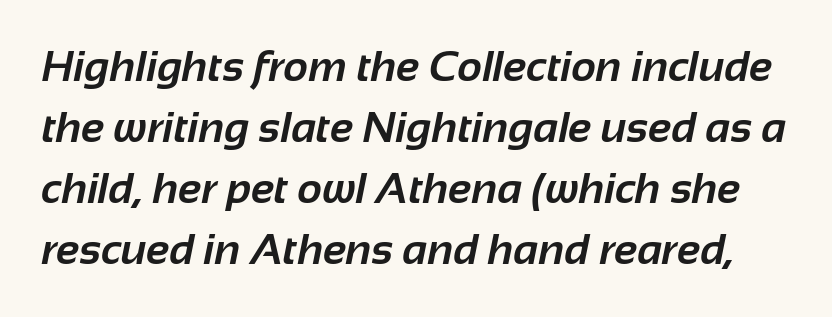
{"serif": "no", "bold": "yes", "weight": "bold", "width": "normal", "stroke_contrast": "low", "x_height": "medium", "monospaced": "no", "underline": "no", "line_spacing": "normal", "line_spacing_ratio": 1.42, "letter_spacing": "normal", "letter_spacing_em": 0.0, "glyph_px": 43}
